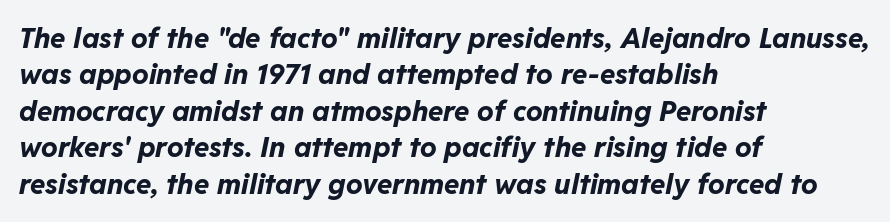
The image shows 28 px bold type, italic (leaning right); set left-aligned, normal line spacing (1.3x), normal letter spacing, not underlined; low stroke contrast and a medium x-height.
